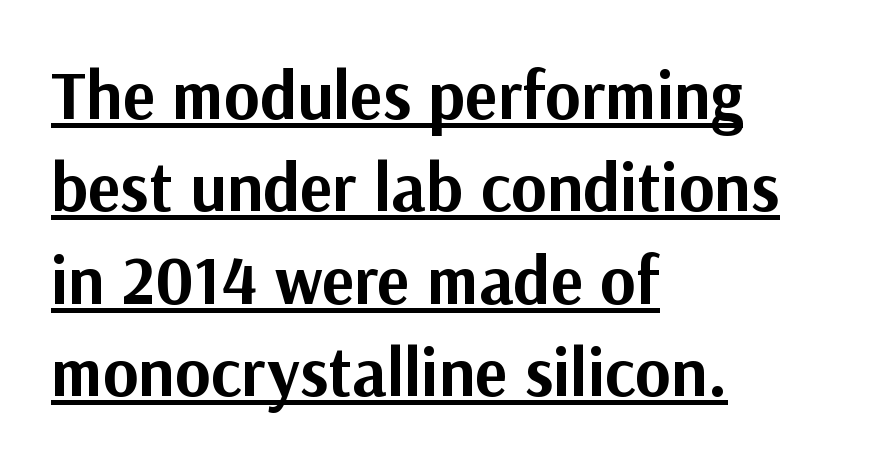
Q: Is the text bold? A: Yes.
Q: Is the text italic (slanted)? A: No, it is upright.
Q: Is the typeface a serif or a sans-serif typeface? A: Sans-serif.
Q: Is the text underlined? A: Yes.
Q: How is the paragraph aligned? A: Left-aligned.
Q: Is the spacing between letters normal or unusually wide? A: Normal.
Q: Is the spacing between lines tight, normal or loose? A: Normal.
Q: Width (condensed, normal, or wide)? A: Normal.
Q: Stroke contrast? A: Medium.
Q: x-height? A: Medium.
Q: Monospaced? A: No.
